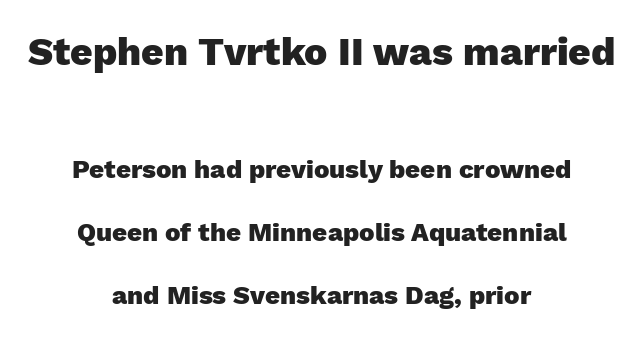
{"serif": "no", "italic": "no", "bold": "yes", "weight": "heavy", "width": "normal", "stroke_contrast": "low", "x_height": "medium", "monospaced": "no", "underline": "no", "align": "center", "line_spacing": "loose", "line_spacing_ratio": 2.41, "letter_spacing": "normal", "letter_spacing_em": 0.0, "larger_block": "first", "size_ratio": 1.5, "glyph_px": 39}
